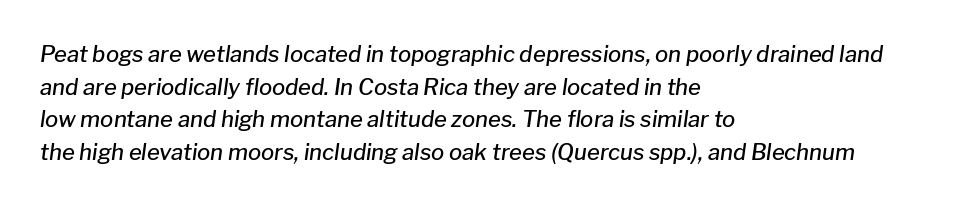
The image shows 22 px text type, italic (leaning right); set left-aligned, normal line spacing (1.48x), normal letter spacing, not underlined.
